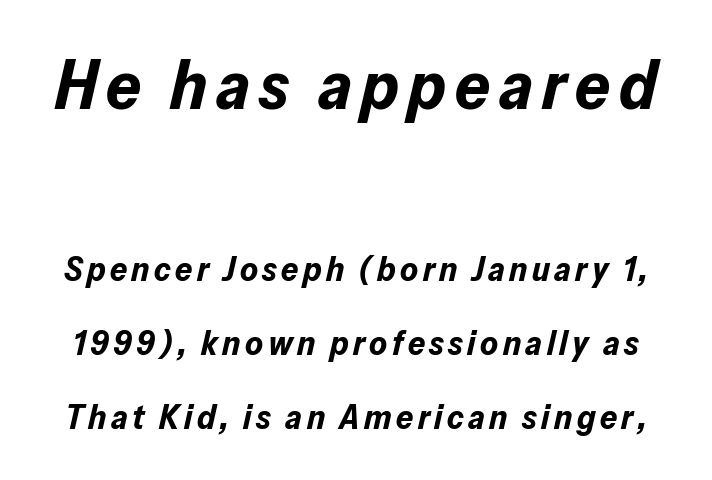
{"italic": "yes", "lean": "right", "slant_degrees": 13, "bold": "yes", "weight": "bold", "width": "normal", "stroke_contrast": "low", "x_height": "medium", "monospaced": "no", "underline": "no", "line_spacing": "loose", "line_spacing_ratio": 2.18, "larger_block": "first", "size_ratio": 2.03, "glyph_px": 69}
